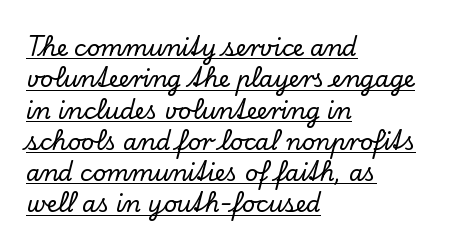
The image shows 23 px text type; set left-aligned, normal line spacing (1.36x), normal letter spacing, underlined.
